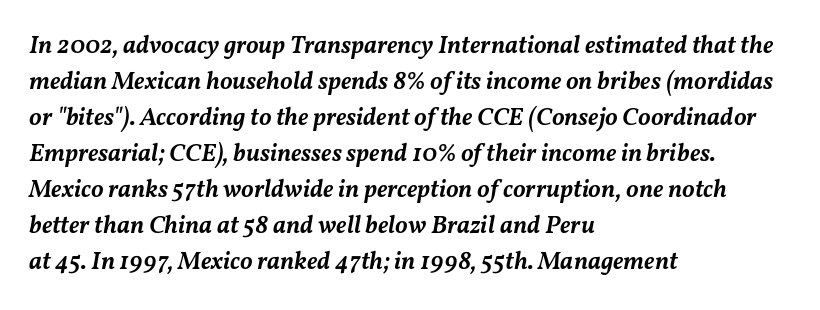
{"italic": "yes", "lean": "right", "slant_degrees": 11, "bold": "semi", "underline": "no", "align": "left", "line_spacing": "normal", "line_spacing_ratio": 1.44, "letter_spacing": "normal", "letter_spacing_em": 0.0, "glyph_px": 25}
